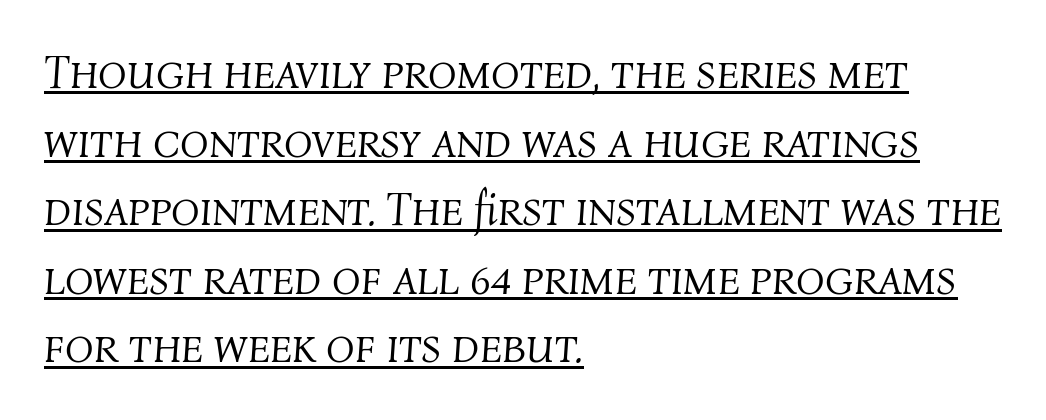
The image shows 47 px light type, italic (leaning right); set left-aligned, normal line spacing (1.46x), normal letter spacing, underlined; medium stroke contrast and a medium x-height.
